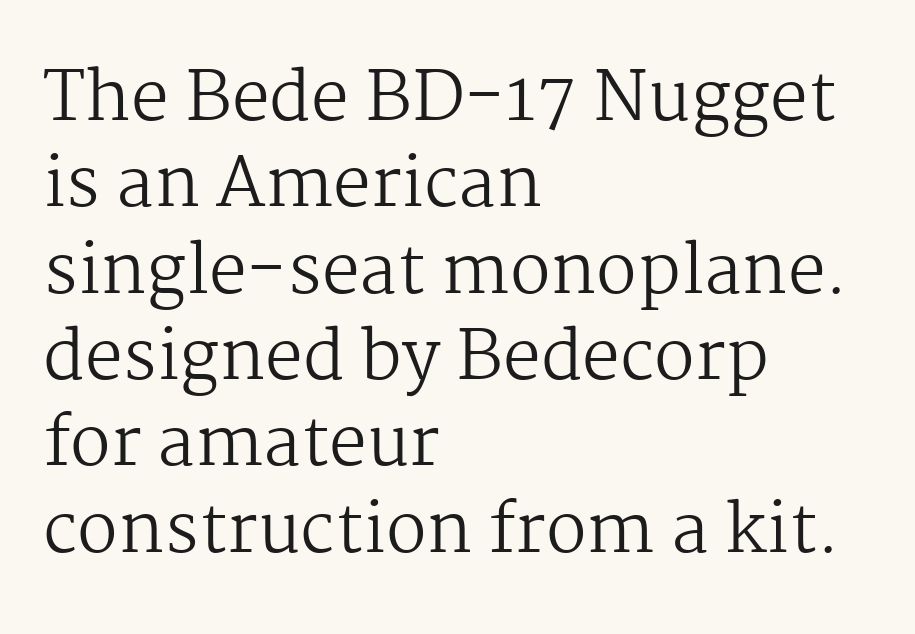
{"serif": "yes", "italic": "no", "bold": "no", "weight": "regular", "width": "normal", "stroke_contrast": "medium", "x_height": "medium", "monospaced": "no", "underline": "no", "align": "left", "line_spacing": "normal", "line_spacing_ratio": 1.27, "letter_spacing": "normal", "letter_spacing_em": 0.0, "glyph_px": 68}
